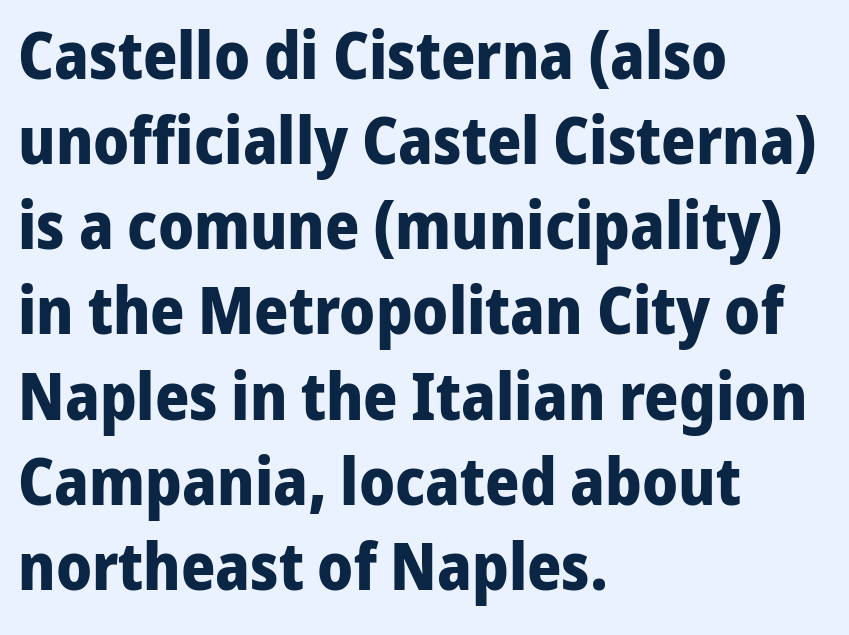
{"serif": "no", "italic": "no", "bold": "yes", "weight": "bold", "width": "normal", "stroke_contrast": "low", "x_height": "medium", "monospaced": "no", "underline": "no", "align": "left", "line_spacing": "normal", "line_spacing_ratio": 1.29, "letter_spacing": "normal", "letter_spacing_em": 0.0, "glyph_px": 66}
